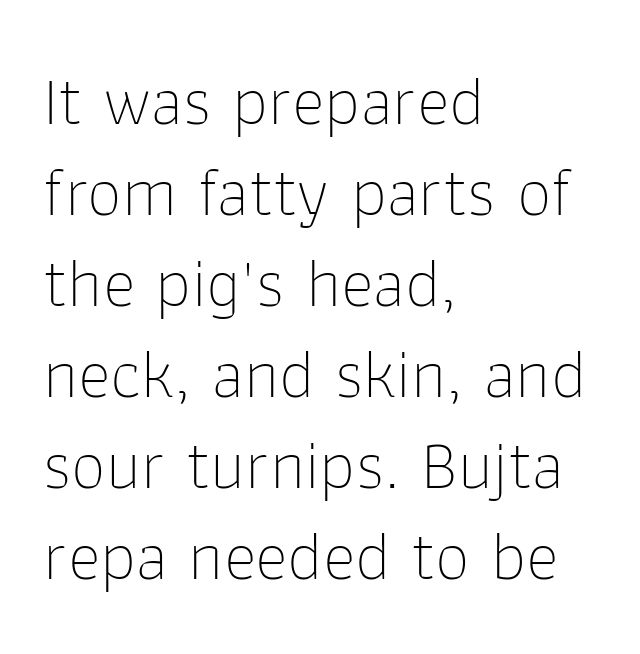
{"serif": "no", "italic": "no", "bold": "no", "weight": "thin", "width": "normal", "stroke_contrast": "low", "x_height": "medium", "monospaced": "no", "underline": "no", "align": "left", "line_spacing": "normal", "line_spacing_ratio": 1.3, "letter_spacing": "normal", "letter_spacing_em": 0.0, "glyph_px": 70}
